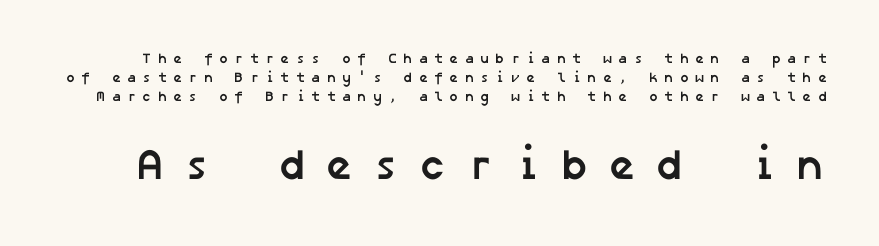
The image shows 43 px semibold sans-serif type; set normal line spacing (1.35x), unusually wide letter spacing (+0.43 em), not underlined; the second (bottom) block is 3.07x larger; low stroke contrast and a medium x-height.
